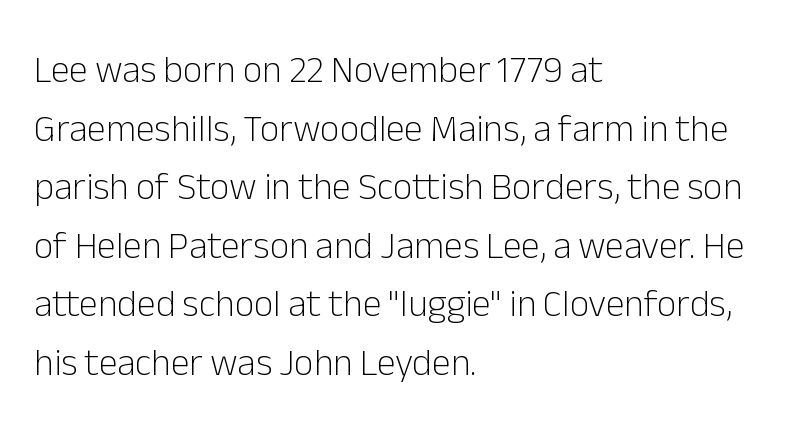
{"serif": "no", "italic": "no", "bold": "no", "weight": "light", "width": "normal", "stroke_contrast": "low", "x_height": "medium", "monospaced": "no", "underline": "no", "align": "left", "line_spacing": "normal", "line_spacing_ratio": 1.54, "letter_spacing": "normal", "letter_spacing_em": 0.0, "glyph_px": 38}
